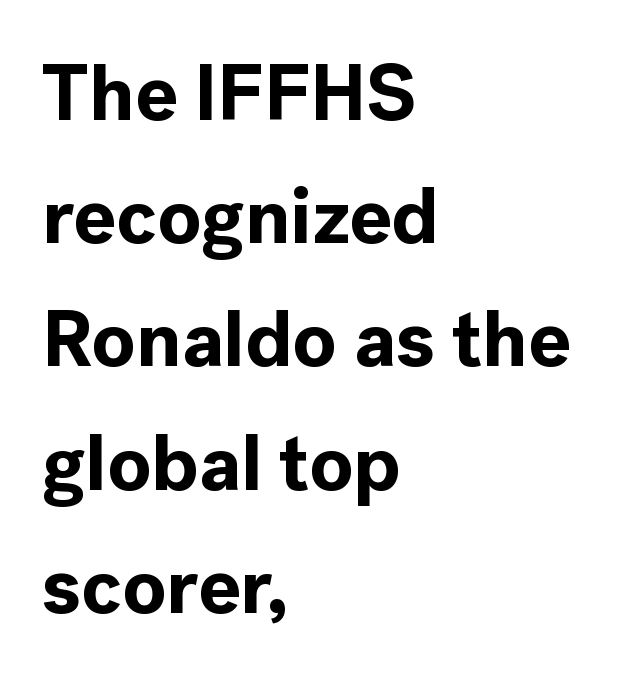
Casual observation: everything's shoved over to the left. Interline gaps are of average width in this sample. Weight check: bold — yes, fully. The passage shown is typeset with a sans-serif family. Students, note that the glyphs here touch the page at normal intervals.
